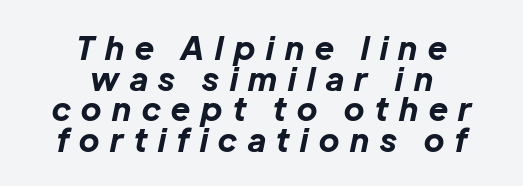
The image shows 32 px bold type, italic (leaning right); set centered, tight line spacing (0.96x), unusually wide letter spacing (+0.34 em), not underlined; low stroke contrast and a medium x-height.
